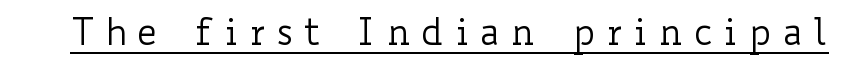
Q: Is the text bold? A: No.
Q: Is the text italic (slanted)? A: No, it is upright.
Q: Is the text underlined? A: Yes.
Q: Is the spacing between letters normal or unusually wide? A: Unusually wide.
Q: Width (condensed, normal, or wide)? A: Wide.
Q: Stroke contrast? A: Low.
Q: x-height? A: Small.
Q: Monospaced? A: No.
